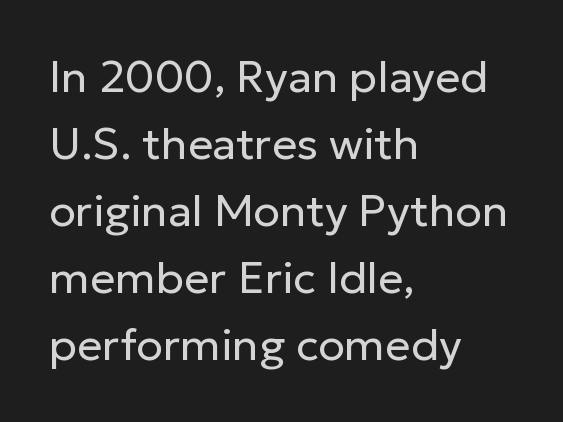
Q: Is the text bold? A: No.
Q: Is the text italic (slanted)? A: No, it is upright.
Q: Is the typeface a serif or a sans-serif typeface? A: Sans-serif.
Q: Is the text underlined? A: No.
Q: How is the paragraph aligned? A: Left-aligned.
Q: Is the spacing between letters normal or unusually wide? A: Normal.
Q: Is the spacing between lines tight, normal or loose? A: Normal.
Q: Width (condensed, normal, or wide)? A: Normal.
Q: Stroke contrast? A: Low.
Q: x-height? A: Medium.
Q: Monospaced? A: No.
